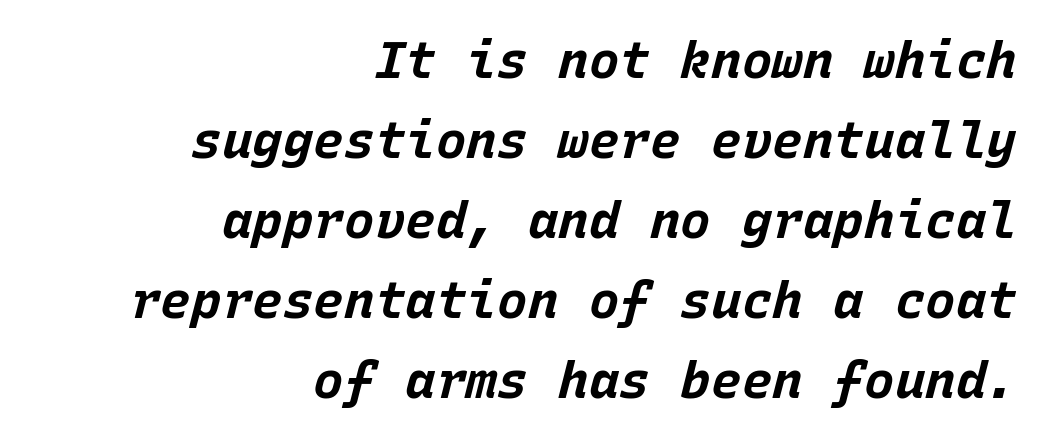
{"italic": "yes", "lean": "right", "slant_degrees": 15, "bold": "yes", "weight": "bold", "width": "normal", "stroke_contrast": "low", "x_height": "large", "monospaced": "yes", "underline": "no", "align": "right", "line_spacing": "normal", "line_spacing_ratio": 1.57, "letter_spacing": "normal", "letter_spacing_em": 0.0, "glyph_px": 51}
